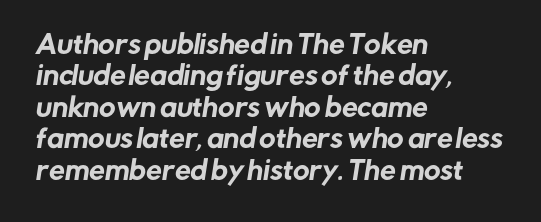
Q: Is the text underlined? A: No.
Q: How is the paragraph aligned? A: Left-aligned.
Q: Is the spacing between letters normal or unusually wide? A: Normal.
Q: Is the spacing between lines tight, normal or loose? A: Normal.
